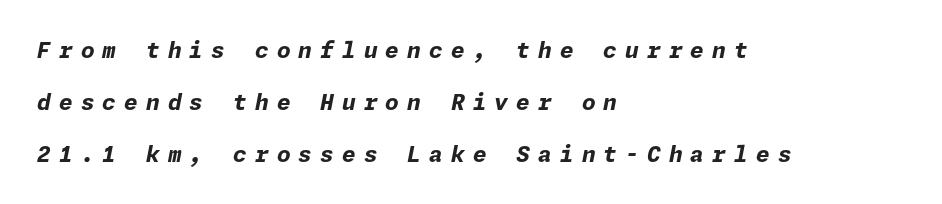
{"italic": "yes", "lean": "right", "slant_degrees": 11, "bold": "yes", "underline": "no", "align": "left", "line_spacing": "loose", "line_spacing_ratio": 2.36, "letter_spacing": "wide", "letter_spacing_em": 0.37, "glyph_px": 22}
